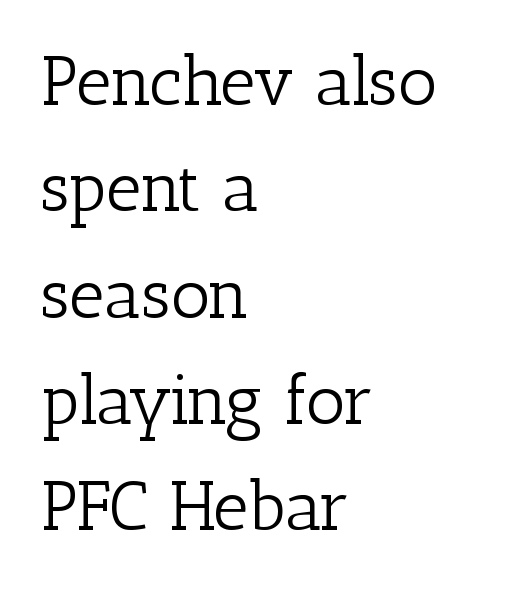
Normally led — the rows are evenly, conventionally spaced. Tracking here is standard; glyphs follow each other at the usual distance. Summary of weight: not heavy and not bold. A typesetter would mark this as roman, not italic.
